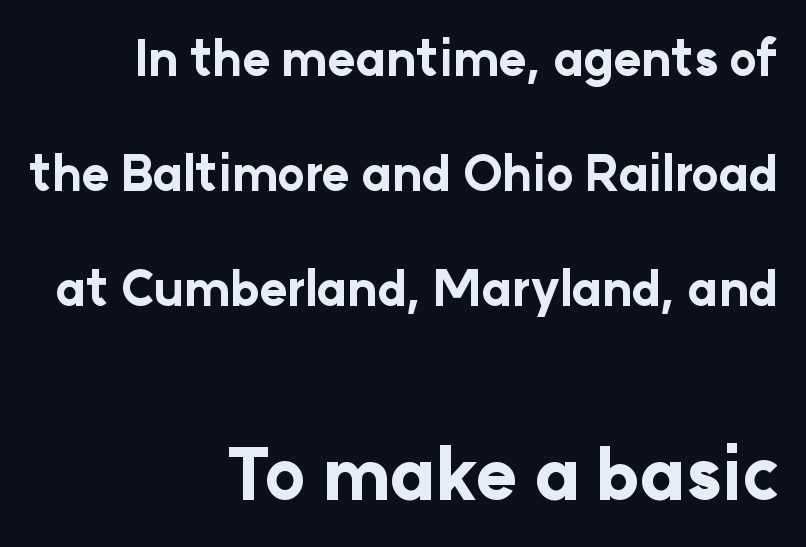
No word sits above an underline. How heavy is the stroke? Heavy — this is a bold. Style check: upright. The line-height multiplier appears high, well above default. A typesetter would call this zero additional tracking.
